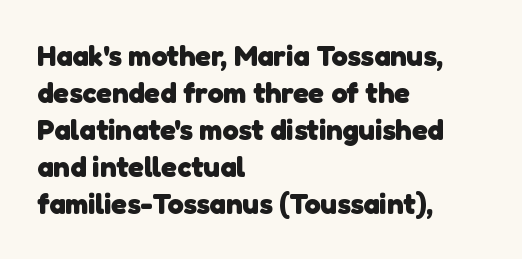
{"serif": "no", "bold": "yes", "weight": "heavy", "width": "normal", "stroke_contrast": "low", "x_height": "medium", "monospaced": "no", "underline": "no", "align": "left", "line_spacing": "normal", "line_spacing_ratio": 1.28, "letter_spacing": "normal", "letter_spacing_em": 0.0, "glyph_px": 29}
